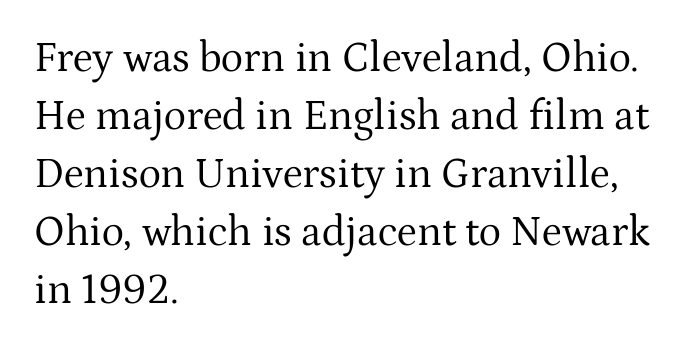
{"serif": "yes", "italic": "no", "bold": "no", "weight": "regular", "width": "normal", "stroke_contrast": "medium", "x_height": "medium", "monospaced": "no", "underline": "no", "align": "left", "line_spacing": "normal", "line_spacing_ratio": 1.38, "letter_spacing": "normal", "letter_spacing_em": 0.0, "glyph_px": 42}
